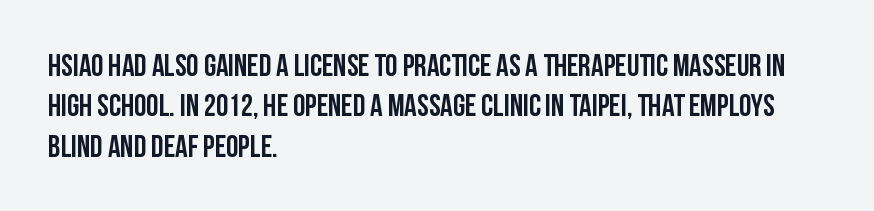
{"serif": "no", "italic": "no", "width": "condensed", "stroke_contrast": "low", "x_height": "large", "monospaced": "no", "underline": "no", "align": "left", "line_spacing": "normal", "line_spacing_ratio": 1.3, "letter_spacing": "normal", "letter_spacing_em": 0.0, "glyph_px": 31}
